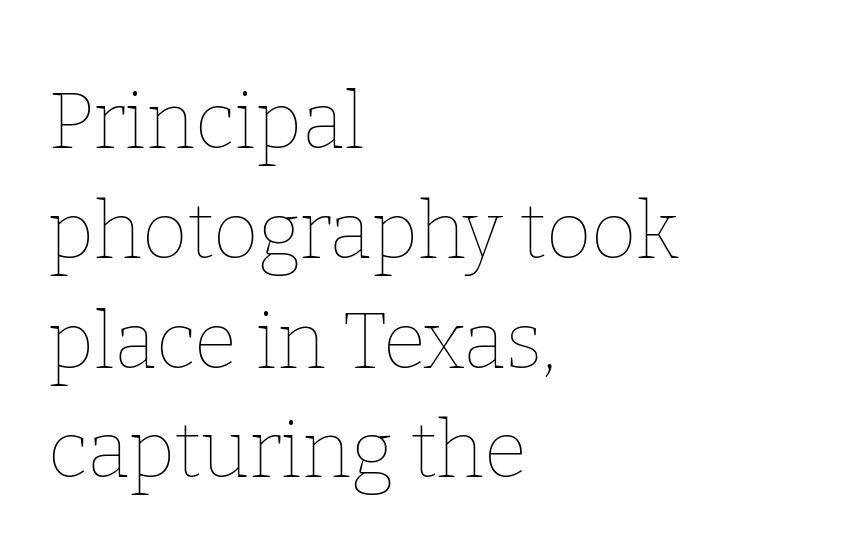
Q: Is the text bold? A: No.
Q: Is the text italic (slanted)? A: No, it is upright.
Q: Is the text underlined? A: No.
Q: How is the paragraph aligned? A: Left-aligned.
Q: Is the spacing between letters normal or unusually wide? A: Normal.
Q: Is the spacing between lines tight, normal or loose? A: Normal.
Q: Width (condensed, normal, or wide)? A: Normal.
Q: Stroke contrast? A: Low.
Q: x-height? A: Medium.
Q: Monospaced? A: No.
